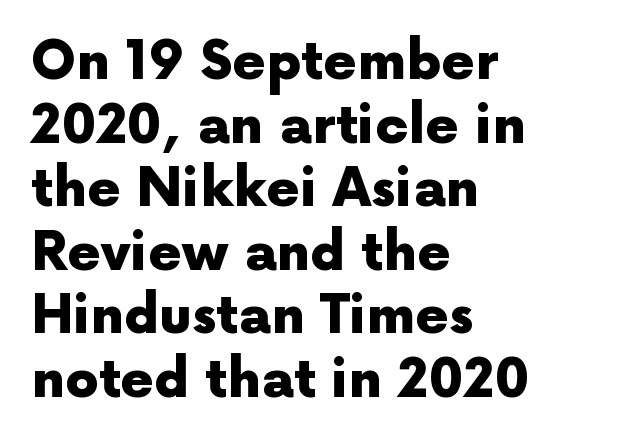
The image shows 53 px heavy sans-serif type, upright; set left-aligned, line spacing 1.2x, normal letter spacing, not underlined; a medium x-height.
